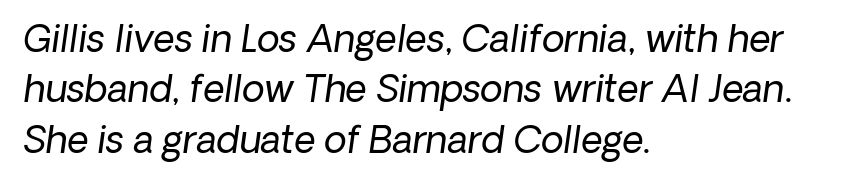
The image shows 37 px regular-weight sans-serif type; set left-aligned, normal line spacing (1.36x), normal letter spacing, not underlined; low stroke contrast and a medium x-height.
